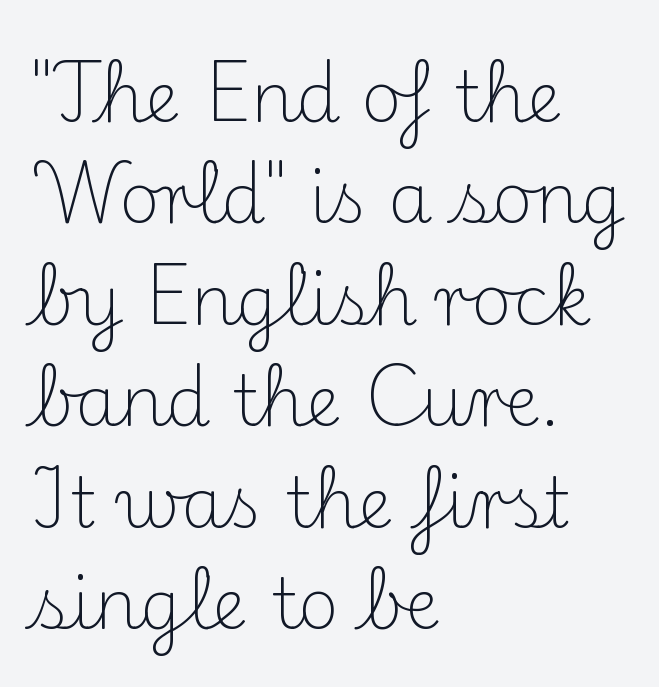
The image shows 70 px light serif type, upright; set left-aligned, normal line spacing (1.45x), normal letter spacing, not underlined; medium stroke contrast and a small x-height.
